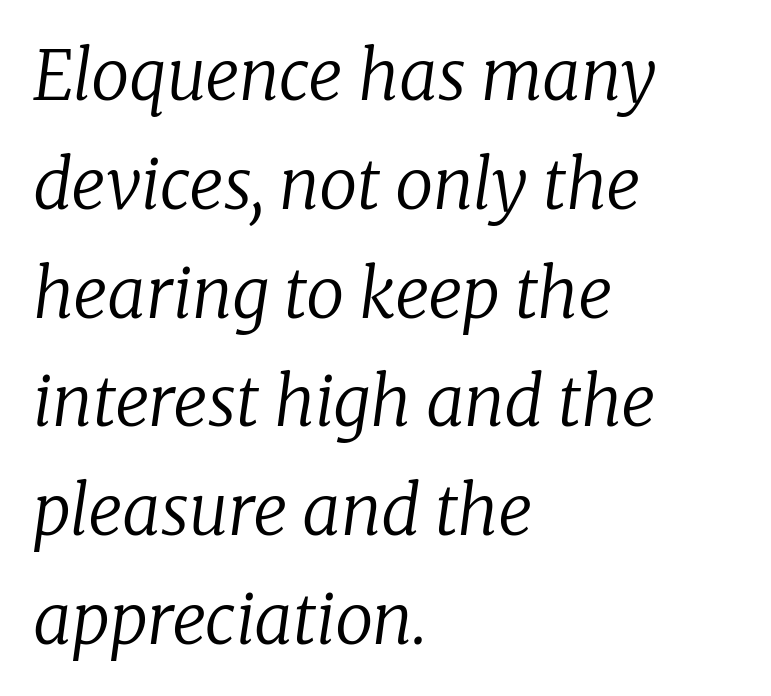
Q: Is the text bold? A: No.
Q: Is the text italic (slanted)? A: Yes, it leans right by about 8 degrees.
Q: Is the typeface a serif or a sans-serif typeface? A: Serif.
Q: Is the text underlined? A: No.
Q: How is the paragraph aligned? A: Left-aligned.
Q: Is the spacing between letters normal or unusually wide? A: Normal.
Q: Is the spacing between lines tight, normal or loose? A: Normal.
Q: Width (condensed, normal, or wide)? A: Normal.
Q: Stroke contrast? A: Low.
Q: x-height? A: Medium.
Q: Monospaced? A: No.
